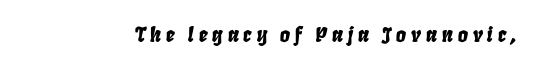
The image shows 20 px text type, italic (leaning right); set unusually wide letter spacing (+0.23 em), not underlined.
